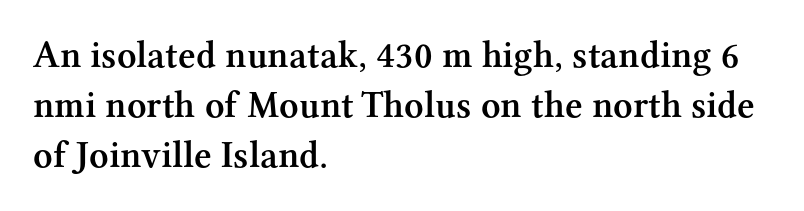
Q: Is the text bold? A: Semi-bold.
Q: Is the text italic (slanted)? A: No, it is upright.
Q: Is the typeface a serif or a sans-serif typeface? A: Serif.
Q: Is the text underlined? A: No.
Q: How is the paragraph aligned? A: Left-aligned.
Q: Is the spacing between letters normal or unusually wide? A: Normal.
Q: Is the spacing between lines tight, normal or loose? A: Normal.
Q: Width (condensed, normal, or wide)? A: Normal.
Q: Stroke contrast? A: Medium.
Q: x-height? A: Medium.
Q: Monospaced? A: No.
